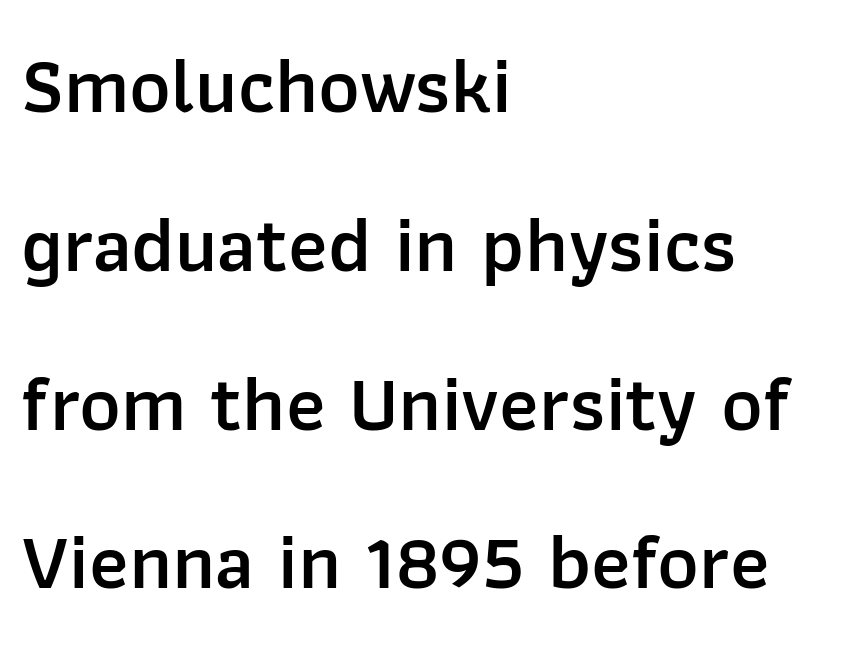
{"serif": "no", "italic": "no", "bold": "semi", "weight": "semibold", "width": "normal", "stroke_contrast": "low", "x_height": "medium", "monospaced": "no", "underline": "no", "align": "left", "line_spacing": "loose", "line_spacing_ratio": 2.01, "letter_spacing": "normal", "letter_spacing_em": 0.0, "glyph_px": 79}
